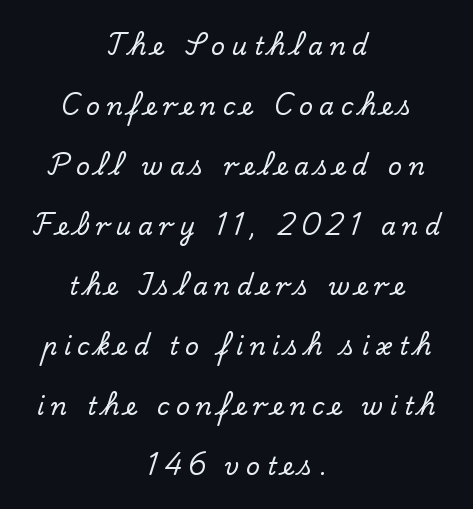
{"underline": "no", "align": "center", "line_spacing": "loose", "line_spacing_ratio": 2.5, "letter_spacing": "wide", "letter_spacing_em": 0.27, "glyph_px": 24}
